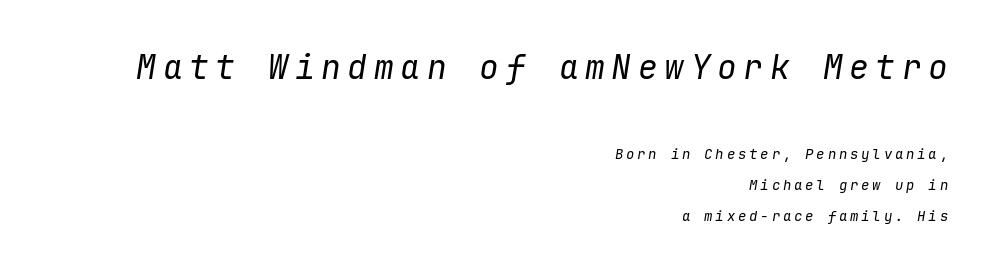
The image shows 33 px regular-weight type, italic (leaning right), monospaced; set right-aligned, loose line spacing (2.21x), unusually wide letter spacing (+0.2 em), not underlined; the first (top) block is 2.36x larger; low stroke contrast and a medium x-height.
